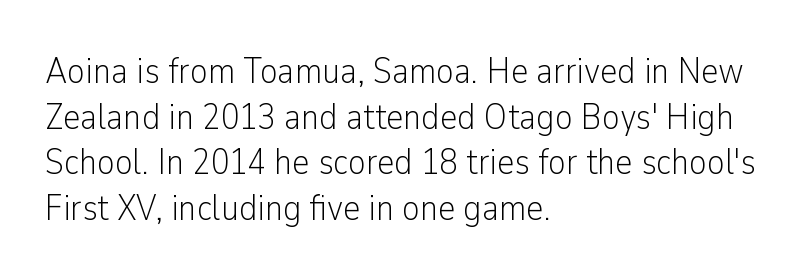
Q: Is the text bold? A: No.
Q: Is the text italic (slanted)? A: No, it is upright.
Q: Is the typeface a serif or a sans-serif typeface? A: Sans-serif.
Q: Is the text underlined? A: No.
Q: How is the paragraph aligned? A: Left-aligned.
Q: Is the spacing between letters normal or unusually wide? A: Normal.
Q: Width (condensed, normal, or wide)? A: Condensed.
Q: Stroke contrast? A: Low.
Q: x-height? A: Medium.
Q: Monospaced? A: No.
